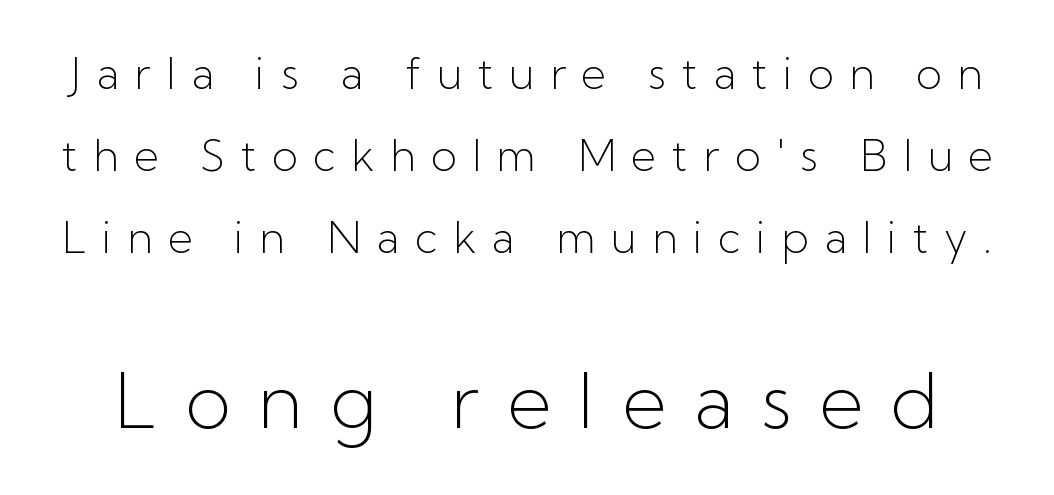
The image shows 76 px light sans-serif type, upright; set loose line spacing (1.91x), unusually wide letter spacing (+0.36 em), not underlined; the second (bottom) block is 1.77x larger; low stroke contrast and a medium x-height.
